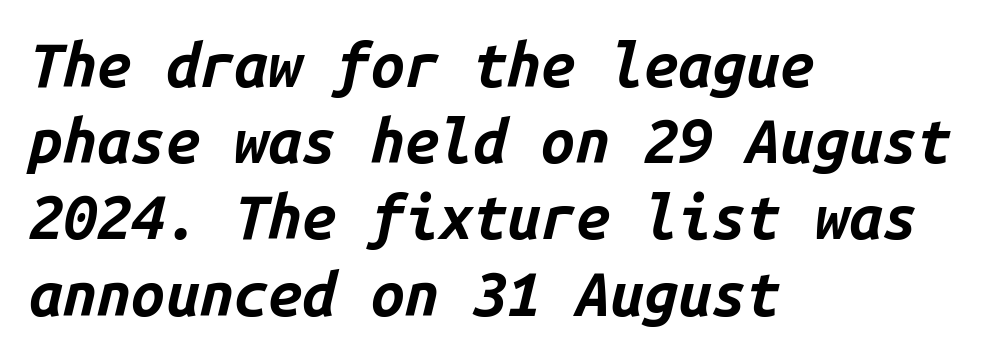
{"italic": "yes", "lean": "right", "slant_degrees": 14, "bold": "yes", "weight": "bold", "width": "normal", "stroke_contrast": "low", "x_height": "medium", "monospaced": "yes", "underline": "no", "align": "left", "line_spacing": "normal", "line_spacing_ratio": 1.25, "letter_spacing": "normal", "letter_spacing_em": 0.0, "glyph_px": 61}
